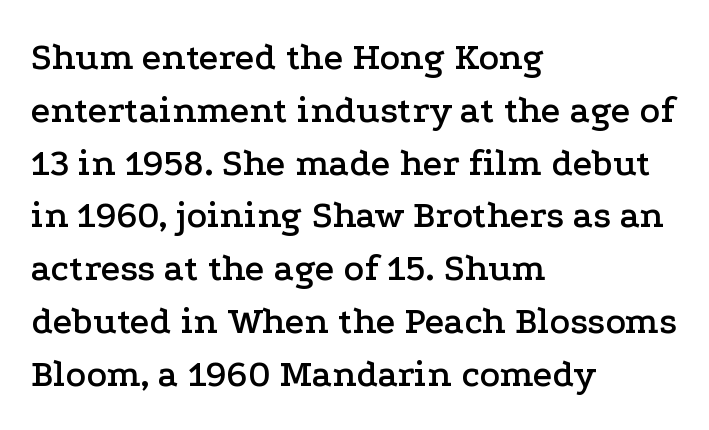
{"serif": "yes", "italic": "no", "width": "wide", "stroke_contrast": "low", "x_height": "medium", "monospaced": "no", "underline": "no", "align": "left", "line_spacing": "normal", "line_spacing_ratio": 1.39, "letter_spacing": "normal", "letter_spacing_em": 0.0, "glyph_px": 38}
